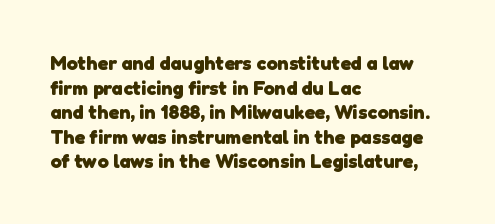
{"bold": "yes", "underline": "no", "align": "left", "line_spacing_ratio": 1.23, "letter_spacing": "normal", "letter_spacing_em": 0.0, "glyph_px": 20}
